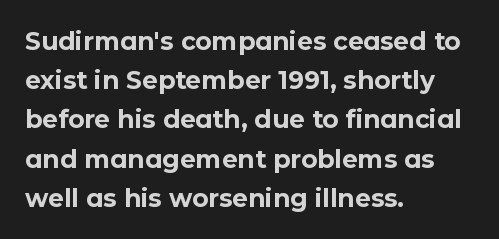
{"italic": "no", "bold": "yes", "underline": "no", "align": "left", "line_spacing": "normal", "line_spacing_ratio": 1.57, "letter_spacing": "normal", "letter_spacing_em": 0.0, "glyph_px": 25}
